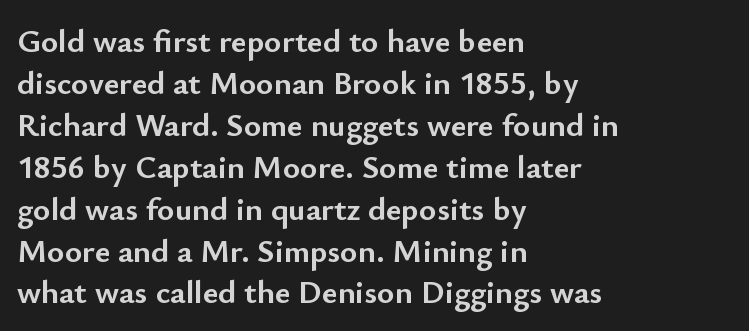
The image shows 33 px semibold sans-serif type, upright; set left-aligned, normal line spacing (1.27x), normal letter spacing, not underlined; low stroke contrast and a small x-height.
